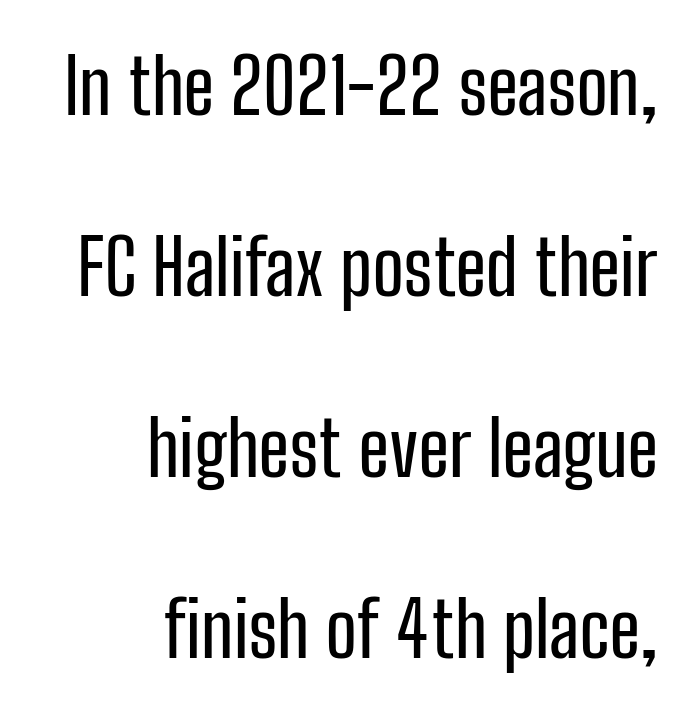
{"serif": "no", "italic": "no", "width": "condensed", "stroke_contrast": "low", "x_height": "medium", "monospaced": "no", "underline": "no", "align": "right", "line_spacing": "loose", "line_spacing_ratio": 2.38, "letter_spacing": "normal", "letter_spacing_em": 0.0, "glyph_px": 76}
